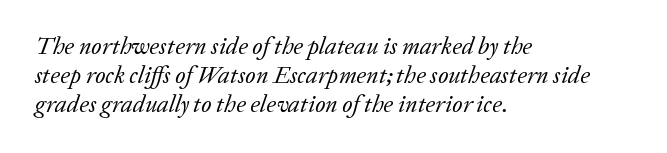
The paragraph has a hard left edge and a soft right edge. The line texture is even and compact thanks to regular tracking. Decoration check: the copy has no underline. The characters are drawn with everyday or finer stroke widths. The specimen reads as italic at a glance.
